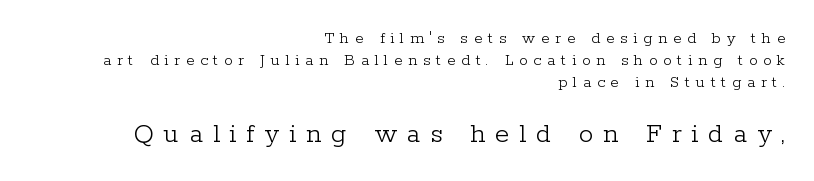
Of the two passages, the one underneath uses the larger point size. Stems here are at most as thick as an everyday book face. The typography opts for an upright posture over an oblique one. Substantial extra tracking has been applied to these lines. Line spacing here is normal.
